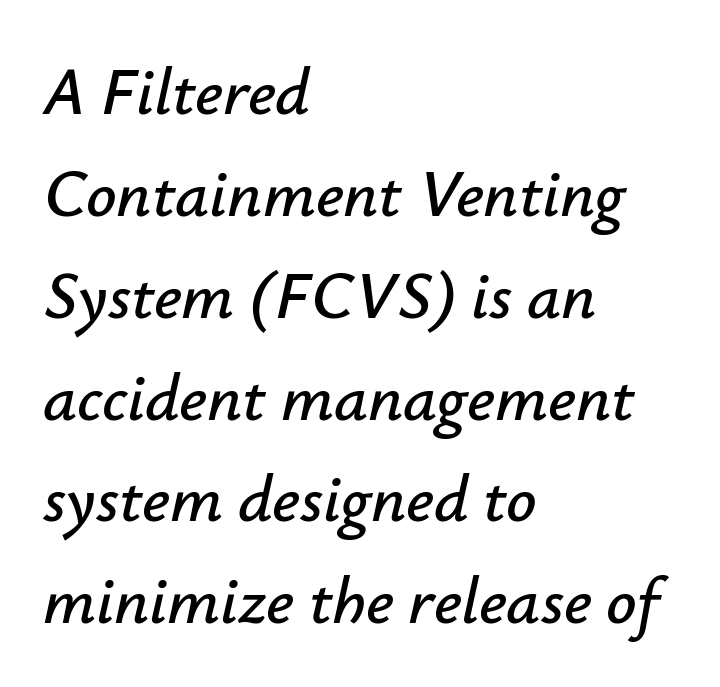
{"italic": "yes", "lean": "right", "slant_degrees": 12, "width": "normal", "stroke_contrast": "low", "x_height": "small", "monospaced": "no", "underline": "no", "align": "left", "line_spacing": "normal", "line_spacing_ratio": 1.52, "letter_spacing": "normal", "letter_spacing_em": 0.0, "glyph_px": 67}
